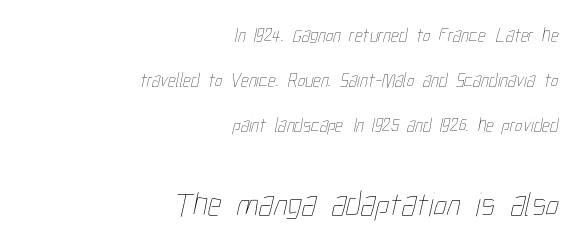
The image shows 34 px thin, condensed type; set right-aligned, loose line spacing (2.37x), normal letter spacing, not underlined; the second (bottom) block is 1.79x larger; low stroke contrast and a medium x-height.
